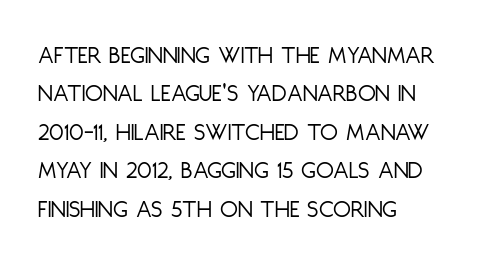
{"italic": "no", "bold": "no", "underline": "no", "align": "left", "line_spacing": "normal", "line_spacing_ratio": 1.48, "letter_spacing": "normal", "letter_spacing_em": 0.0, "glyph_px": 26}
